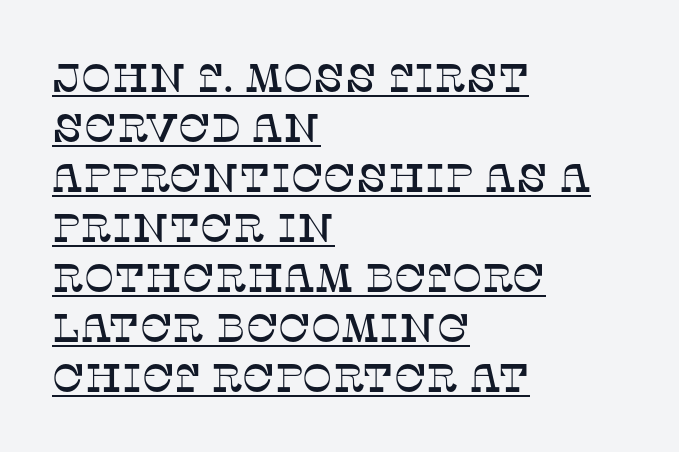
Q: Is the text italic (slanted)? A: No, it is upright.
Q: Is the typeface a serif or a sans-serif typeface? A: Serif.
Q: Is the text underlined? A: Yes.
Q: How is the paragraph aligned? A: Left-aligned.
Q: Is the spacing between letters normal or unusually wide? A: Normal.
Q: Is the spacing between lines tight, normal or loose? A: Normal.
Q: Width (condensed, normal, or wide)? A: Normal.
Q: Stroke contrast? A: Low.
Q: x-height? A: Large.
Q: Monospaced? A: No.
